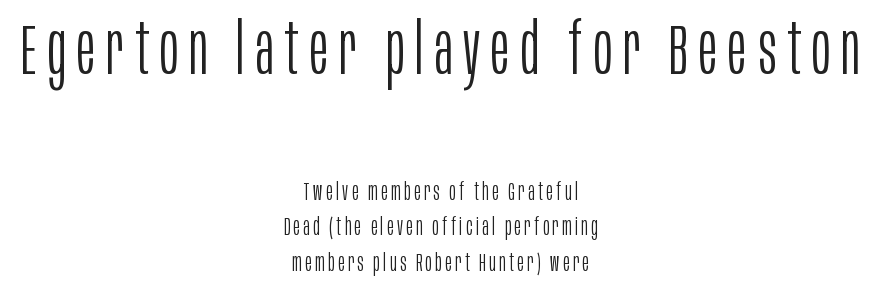
The strokes are not fattened; the text isn't bold. You could not count columns in this text — the font is proportionally spaced. The first block has been scaled up relative to the second. Students, observe: this is what conventionally led text looks like. Words float on clear page, feet unadorned.
